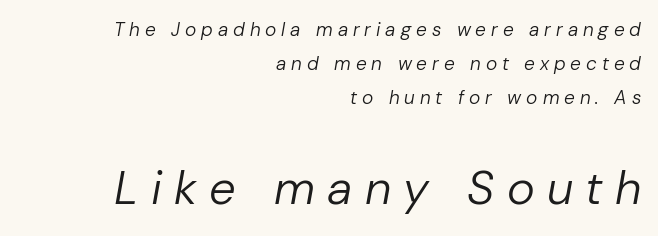
Q: Is the text bold? A: No.
Q: Is the text italic (slanted)? A: Yes, it leans right by about 10 degrees.
Q: Is the text underlined? A: No.
Q: How is the paragraph aligned? A: Right-aligned.
Q: Is the spacing between letters normal or unusually wide? A: Unusually wide.
Q: Which block of text is set in a larger size, the first (top) or the second (bottom)? A: The second (bottom) one.
Q: Width (condensed, normal, or wide)? A: Normal.
Q: Stroke contrast? A: Low.
Q: x-height? A: Medium.
Q: Monospaced? A: No.
